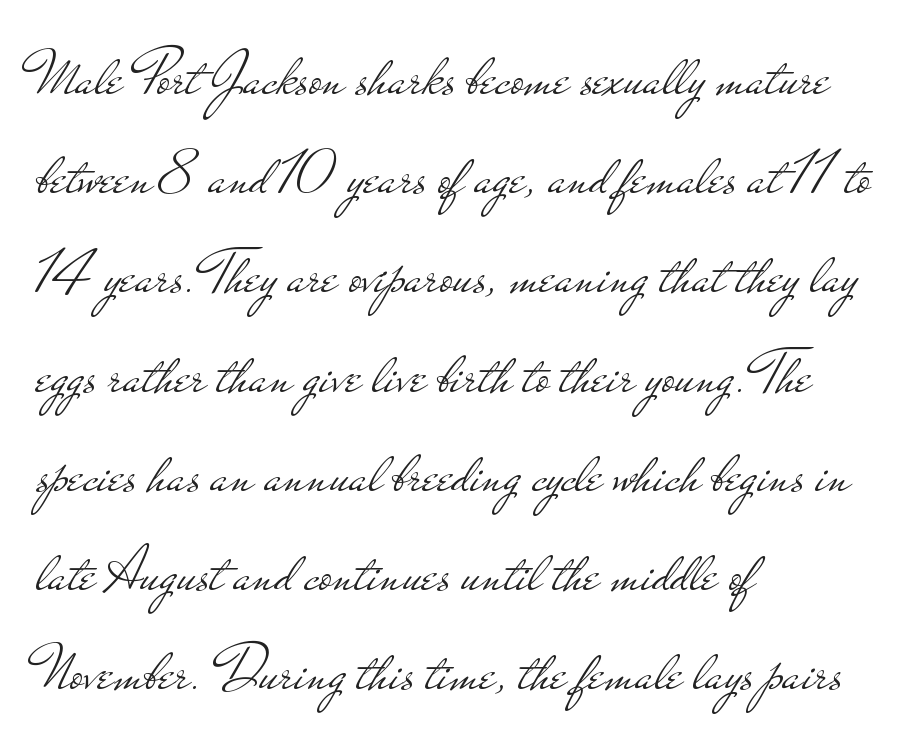
Q: Is the text bold? A: No.
Q: Is the text italic (slanted)? A: Yes.
Q: Is the typeface a serif or a sans-serif typeface? A: Sans-serif.
Q: Is the text underlined? A: No.
Q: How is the paragraph aligned? A: Left-aligned.
Q: Is the spacing between letters normal or unusually wide? A: Normal.
Q: Is the spacing between lines tight, normal or loose? A: Normal.
Q: Width (condensed, normal, or wide)? A: Wide.
Q: Stroke contrast? A: Low.
Q: x-height? A: Small.
Q: Monospaced? A: No.
